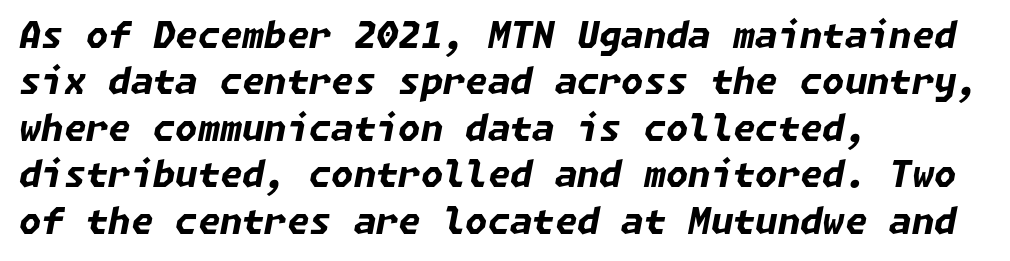
The image shows 36 px bold type, italic (leaning right); set left-aligned, normal line spacing (1.29x), normal letter spacing, not underlined; low stroke contrast and a medium x-height.
